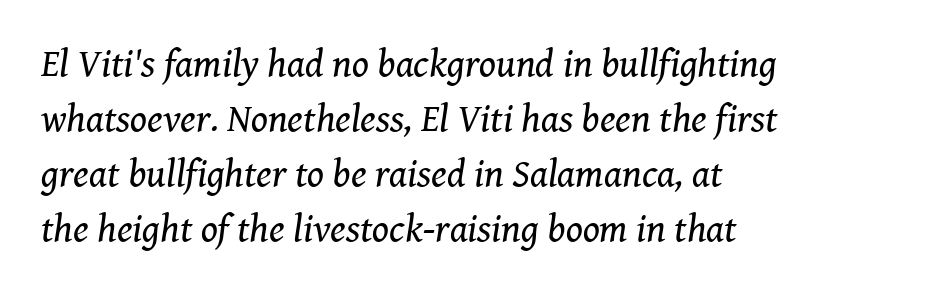
The image shows 39 px regular-weight serif type, italic (leaning right); set left-aligned, normal line spacing (1.41x), normal letter spacing, not underlined; medium stroke contrast and a medium x-height.
